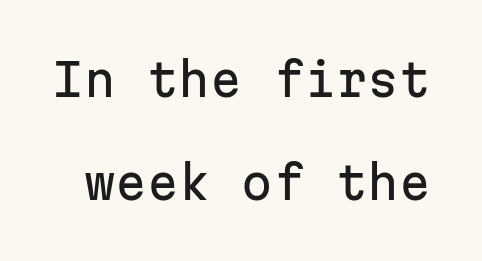
{"serif": "no", "italic": "no", "width": "normal", "stroke_contrast": "low", "x_height": "medium", "monospaced": "yes", "underline": "no", "line_spacing": "loose", "line_spacing_ratio": 2.28, "letter_spacing": "normal", "letter_spacing_em": 0.0, "glyph_px": 45}
